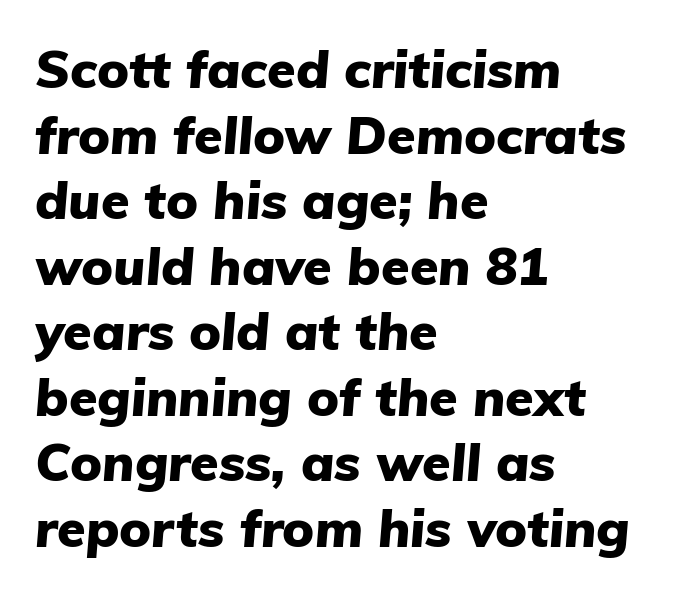
{"italic": "yes", "lean": "right", "slant_degrees": 5, "bold": "yes", "weight": "heavy", "width": "normal", "stroke_contrast": "low", "x_height": "medium", "monospaced": "no", "underline": "no", "align": "left", "line_spacing": "normal", "line_spacing_ratio": 1.26, "letter_spacing": "normal", "letter_spacing_em": 0.0, "glyph_px": 52}
